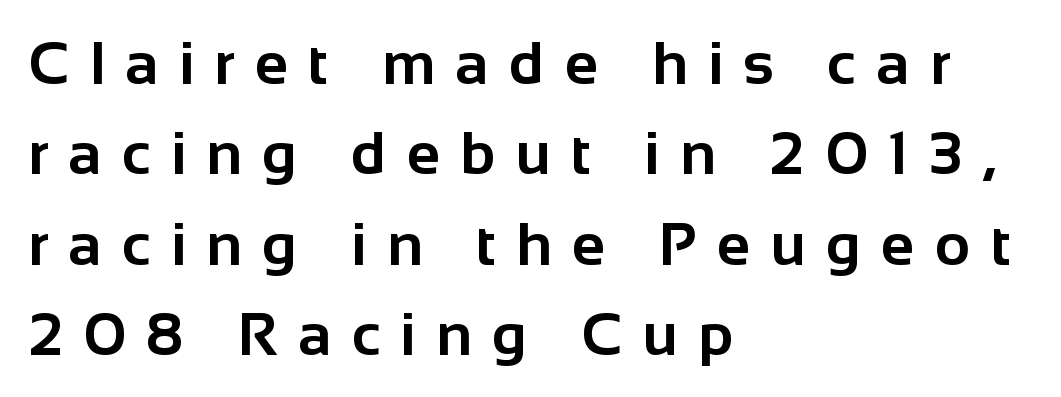
The image shows 61 px bold sans-serif type, upright; set left-aligned, normal line spacing (1.48x), unusually wide letter spacing (+0.33 em), not underlined; low stroke contrast and a medium x-height.
